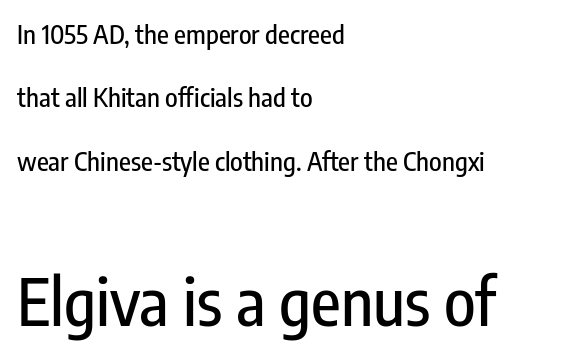
The image shows 65 px condensed sans-serif type, upright; set left-aligned, loose line spacing (2.44x), normal letter spacing, not underlined; the second (bottom) block is 2.5x larger; low stroke contrast and a medium x-height.
